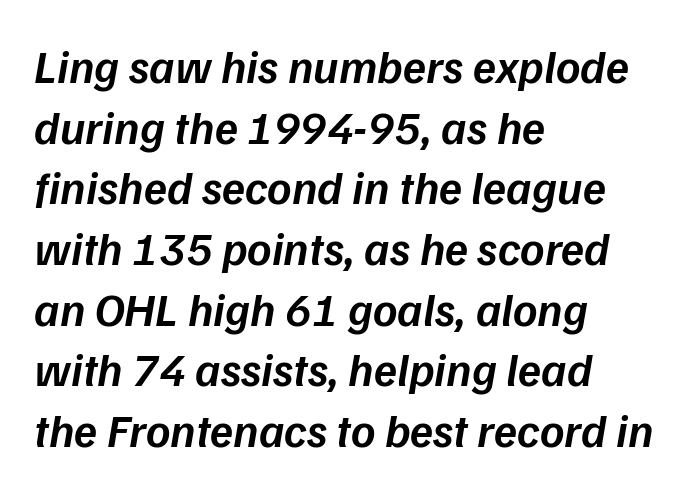
The image shows 47 px semibold type, italic (leaning right); set left-aligned, normal line spacing (1.29x), normal letter spacing, not underlined; low stroke contrast and a medium x-height.
